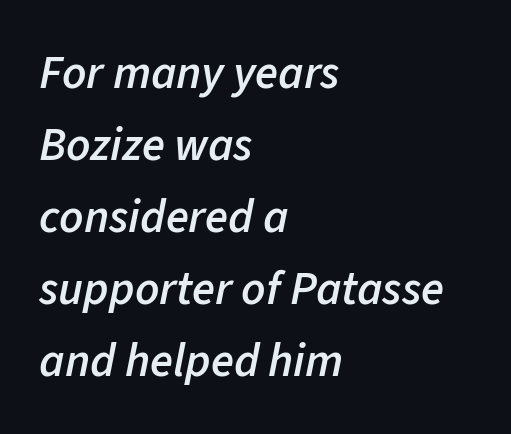
Q: Is the text bold? A: Semi-bold.
Q: Is the text italic (slanted)? A: Yes, it leans right by about 11 degrees.
Q: Is the text underlined? A: No.
Q: How is the paragraph aligned? A: Left-aligned.
Q: Is the spacing between letters normal or unusually wide? A: Normal.
Q: Is the spacing between lines tight, normal or loose? A: Normal.
Q: Width (condensed, normal, or wide)? A: Normal.
Q: Stroke contrast? A: Low.
Q: x-height? A: Medium.
Q: Monospaced? A: No.
